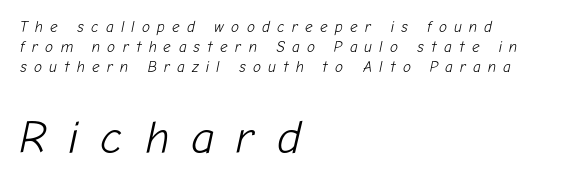
The image shows 46 px light type, italic (leaning right); set left-aligned, normal line spacing (1.35x), unusually wide letter spacing (+0.48 em), not underlined; the second (bottom) block is 3.07x larger; low stroke contrast and a medium x-height.
